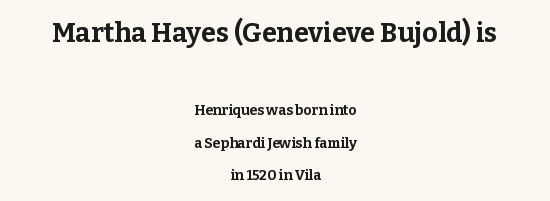
Q: Is the text bold? A: Yes.
Q: Is the text italic (slanted)? A: No, it is upright.
Q: Is the text underlined? A: No.
Q: How is the paragraph aligned? A: Centered.
Q: Is the spacing between letters normal or unusually wide? A: Normal.
Q: Is the spacing between lines tight, normal or loose? A: Loose.
Q: Which block of text is set in a larger size, the first (top) or the second (bottom)? A: The first (top) one.
